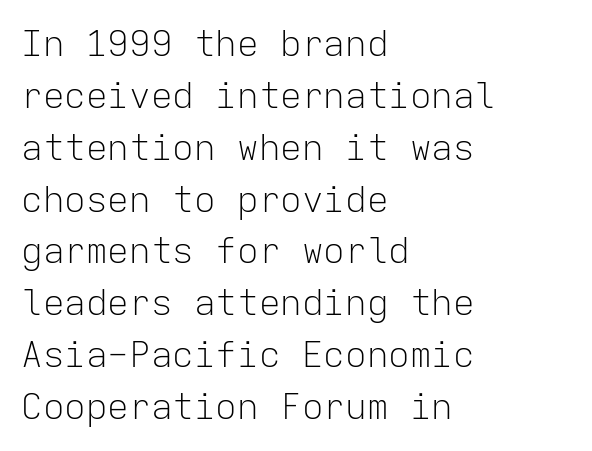
The image shows 36 px light sans-serif type, upright, monospaced; set left-aligned, normal line spacing (1.44x), normal letter spacing, not underlined; low stroke contrast and a medium x-height.
